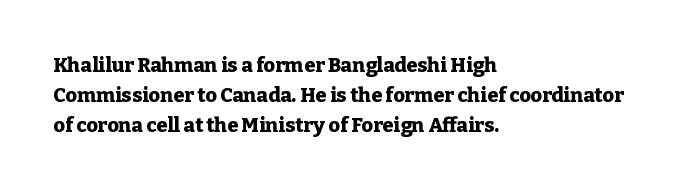
Q: Is the text bold? A: Yes.
Q: Is the text italic (slanted)? A: No, it is upright.
Q: Is the text underlined? A: No.
Q: How is the paragraph aligned? A: Left-aligned.
Q: Is the spacing between letters normal or unusually wide? A: Normal.
Q: Is the spacing between lines tight, normal or loose? A: Normal.
